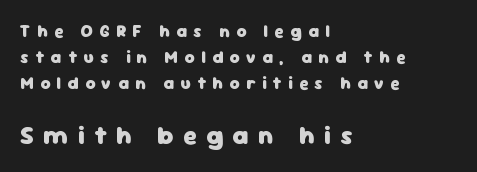
{"italic": "no", "bold": "yes", "underline": "no", "align": "left", "line_spacing": "normal", "line_spacing_ratio": 1.54, "letter_spacing": "wide", "letter_spacing_em": 0.38, "larger_block": "second", "size_ratio": 1.47, "glyph_px": 25}
